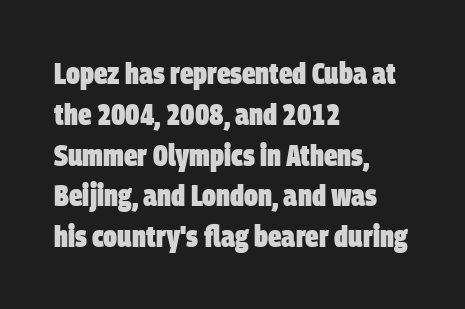
Q: Is the text bold? A: Yes.
Q: Is the typeface a serif or a sans-serif typeface? A: Sans-serif.
Q: Is the text underlined? A: No.
Q: How is the paragraph aligned? A: Left-aligned.
Q: Is the spacing between letters normal or unusually wide? A: Normal.
Q: Is the spacing between lines tight, normal or loose? A: Normal.
Q: Width (condensed, normal, or wide)? A: Condensed.
Q: Stroke contrast? A: Low.
Q: x-height? A: Large.
Q: Monospaced? A: No.
